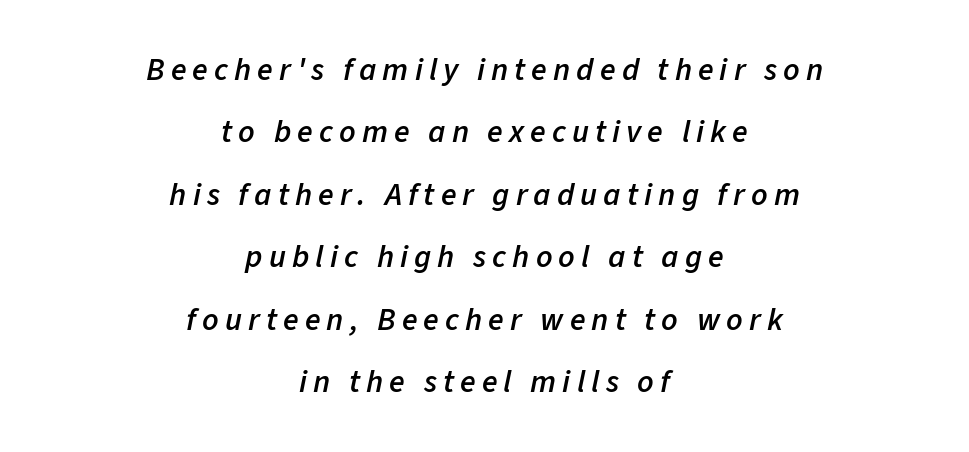
Firm but not heavy-handed strokes: this text is semibold. Line spacing here is loose. A typesetter would mark this as italic. The lines in this sample share a center point and differ in where they start and stop.
